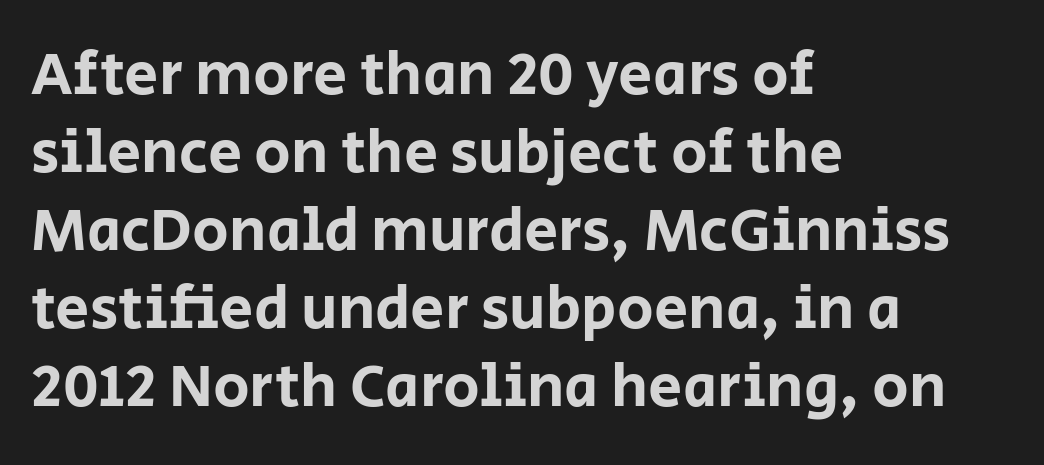
The image shows 61 px sans-serif type, upright; set left-aligned, normal line spacing (1.28x), normal letter spacing, not underlined; low stroke contrast and a large x-height.
